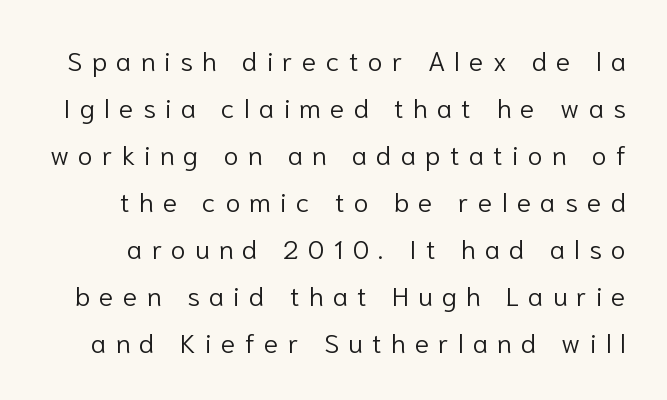
{"italic": "no", "bold": "no", "underline": "no", "line_spacing_ratio": 1.74, "letter_spacing": "wide", "letter_spacing_em": 0.34, "glyph_px": 27}
